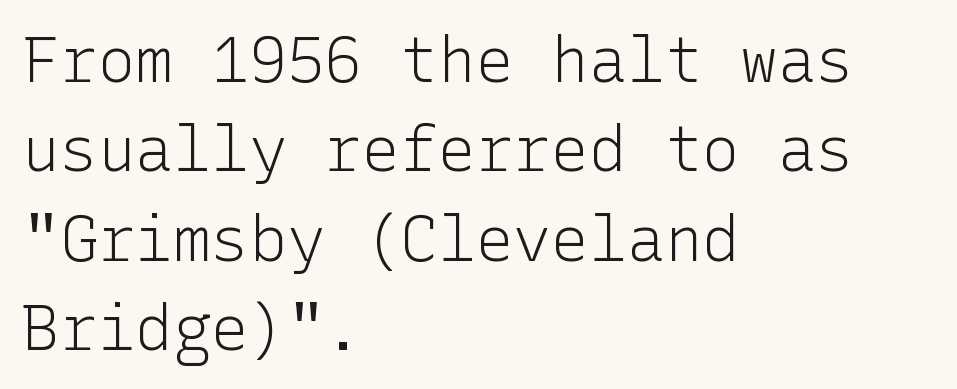
The image shows 63 px light sans-serif type, upright; set left-aligned, normal line spacing (1.42x), normal letter spacing, not underlined; low stroke contrast and a medium x-height.
